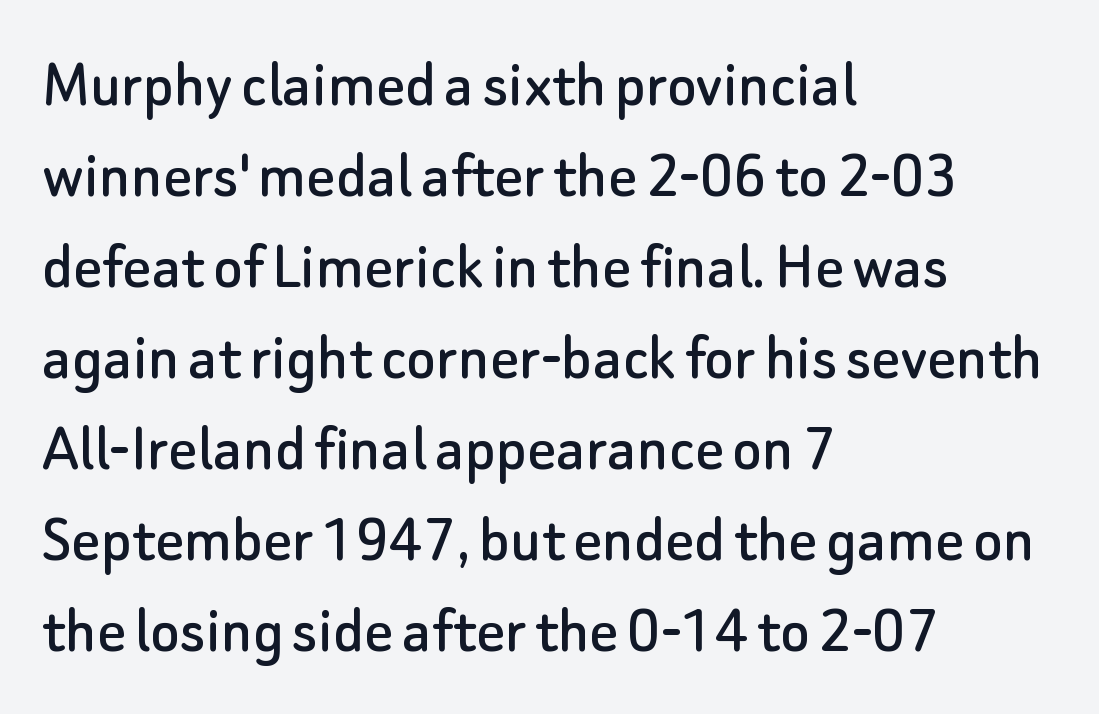
{"serif": "no", "italic": "no", "width": "normal", "stroke_contrast": "low", "x_height": "small", "monospaced": "no", "underline": "no", "align": "left", "line_spacing": "normal", "line_spacing_ratio": 1.3, "letter_spacing": "normal", "letter_spacing_em": 0.0, "glyph_px": 70}
